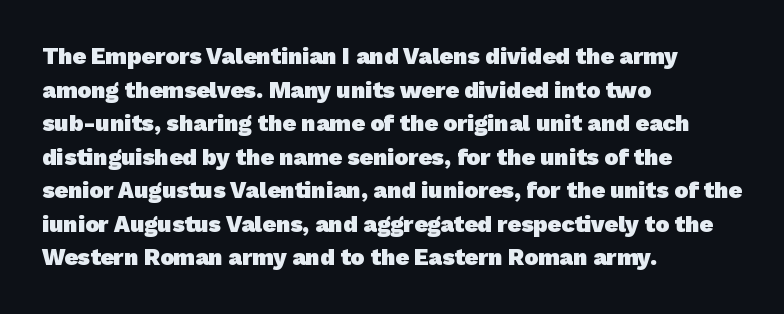
The vertical gap from one line to the next is medium. You could call the tracking neutral — neither tight nor loose. Its strokes are broad and dark, the hallmark of bold type. Only glyphs here, with clear space below each row.
